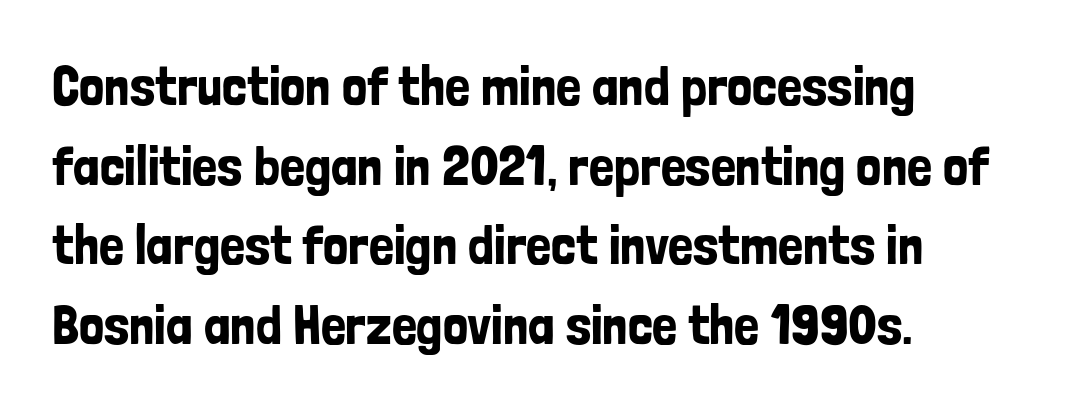
A typesetter would call this leading conventional body-copy spacing. The font family rendered here belongs to the sans-serif group. Lines of text with bare space underneath. Between one letter and the next there's only the usual sliver of space.
